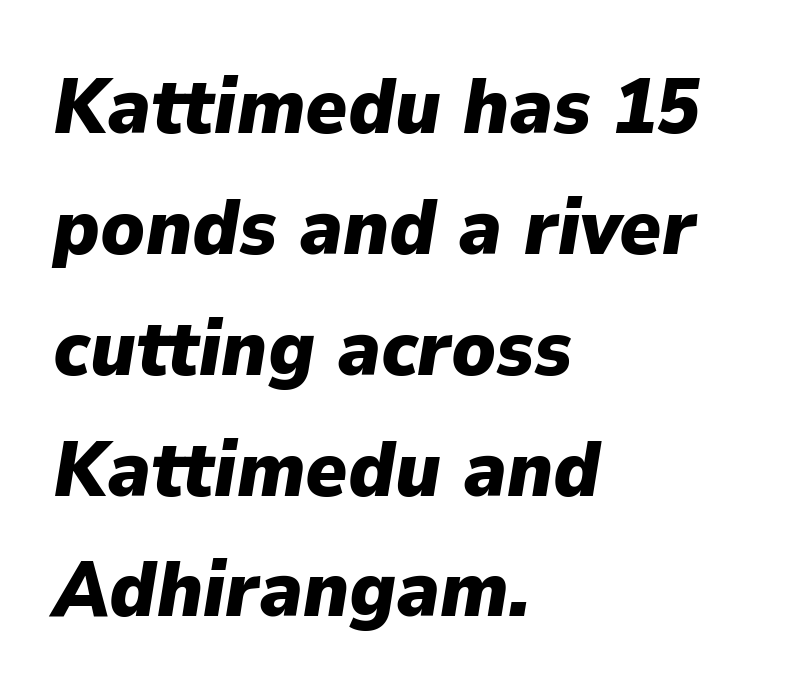
If you drew a line through each stem, it would be angled. Looks like regular typesetting: each glyph gets only the width it needs. Plain, unruled lines of type. Successive baselines arrive at the customary interval. This rendering leaves character spacing at its baseline value. On the weight axis this lands at bold, roughly 700.
